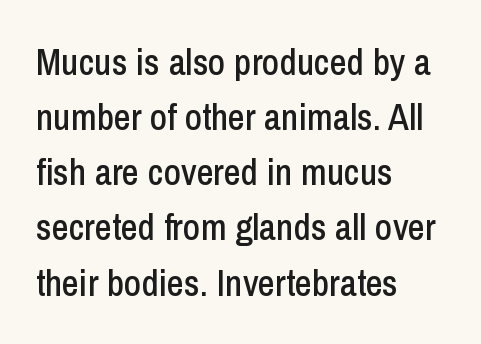
The image shows 37 px condensed sans-serif type, upright; set left-aligned, normal line spacing (1.49x), normal letter spacing, not underlined; low stroke contrast and a medium x-height.
